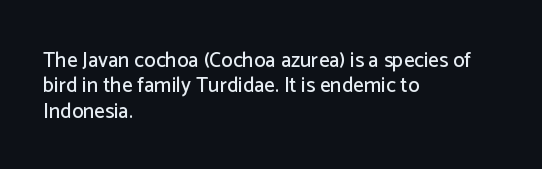
Short and long lines alike share a common starting point at left. Letters rest on an invisible, unmarked baseline. No extra tracking has been applied to these lines. Is there any slant? The stems are plumb.
